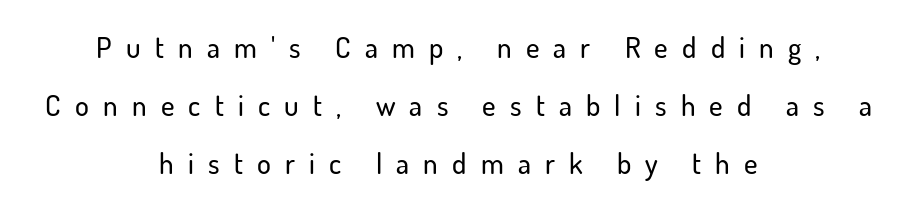
The image shows 29 px sans-serif type, upright; set centered, loose line spacing (2.0x), unusually wide letter spacing (+0.49 em), not underlined; low stroke contrast and a small x-height.
